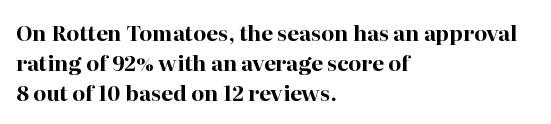
Q: Is the text bold? A: Yes.
Q: Is the text italic (slanted)? A: No, it is upright.
Q: Is the text underlined? A: No.
Q: How is the paragraph aligned? A: Left-aligned.
Q: Is the spacing between letters normal or unusually wide? A: Normal.
Q: Is the spacing between lines tight, normal or loose? A: Normal.
